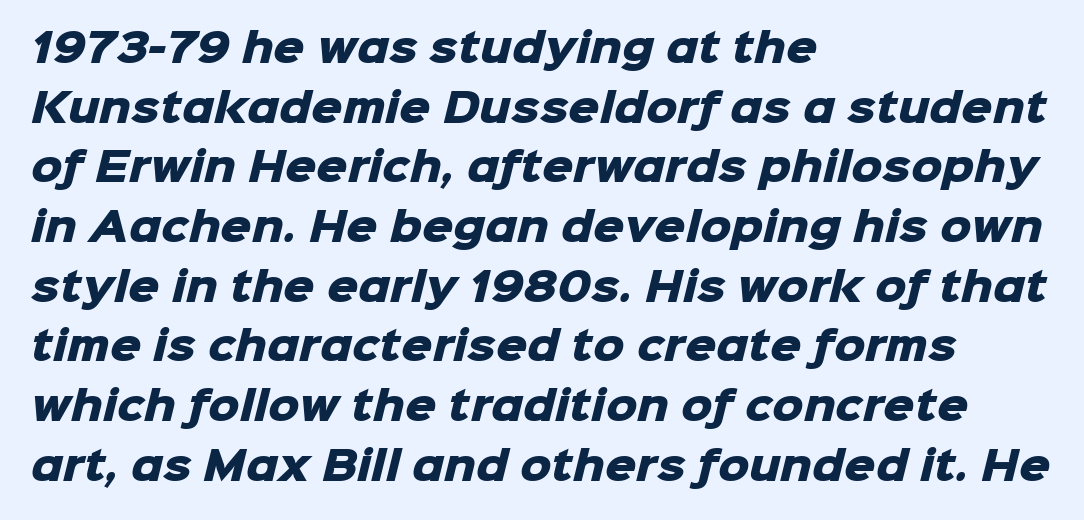
Look at the tracking — it's just the regular setting, nothing added. This rendering features lettering with no underline. The rendering uses natural spacing where letterforms have individual widths. Heavy-handed strokes throughout: this text is bold.
